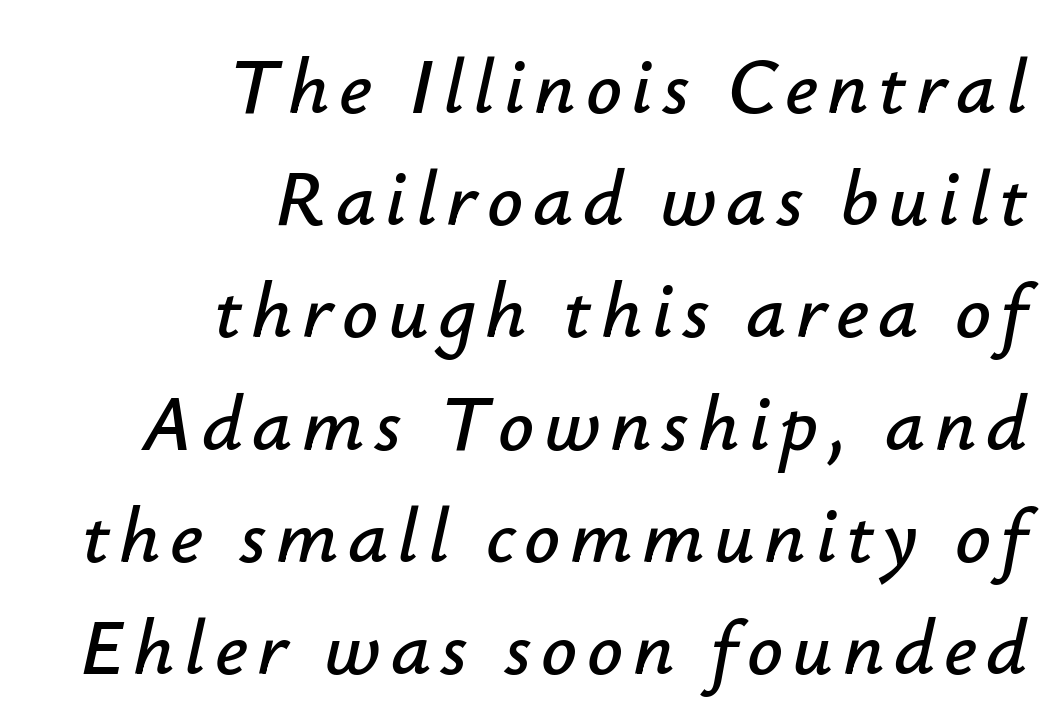
The image shows 79 px text type, italic (leaning right); set right-aligned, normal line spacing (1.42x), not underlined; low stroke contrast and a small x-height.
